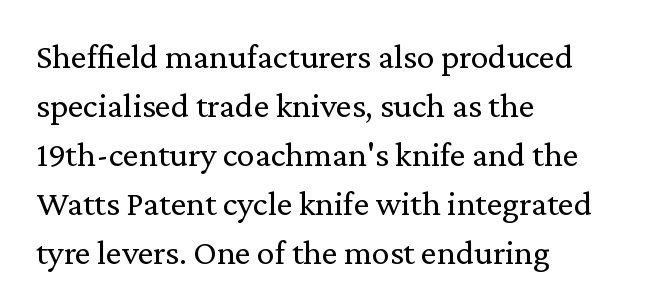
{"serif": "yes", "italic": "no", "bold": "no", "weight": "regular", "width": "normal", "stroke_contrast": "medium", "x_height": "medium", "monospaced": "no", "underline": "no", "align": "left", "line_spacing": "normal", "line_spacing_ratio": 1.4, "letter_spacing": "normal", "letter_spacing_em": 0.0, "glyph_px": 35}
